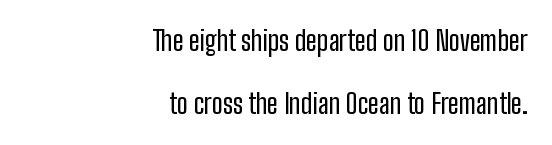
Students, observe: this is what heavily led, spacious text looks like. Standard letterfit; no display-style spreading of the glyphs. The space directly below the letters is spotless. All the whitespace from short lines collects on the left.
